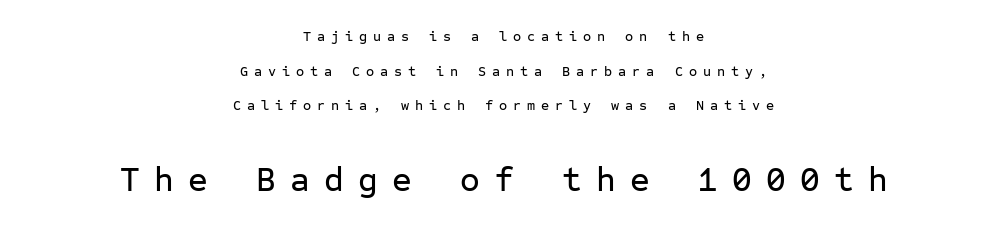
The image shows 34 px sans-serif type, upright, monospaced; set centered, loose line spacing (2.47x), unusually wide letter spacing (+0.42 em), not underlined; the second (bottom) block is 2.43x larger; low stroke contrast and a medium x-height.
